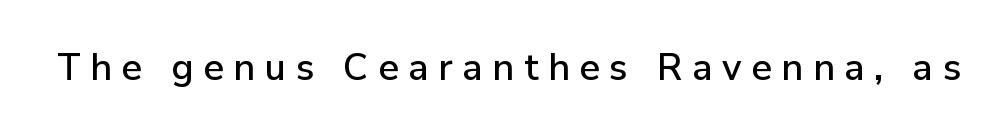
{"serif": "no", "italic": "no", "width": "normal", "stroke_contrast": "low", "x_height": "medium", "monospaced": "no", "underline": "no", "letter_spacing": "wide", "letter_spacing_em": 0.26, "glyph_px": 37}
